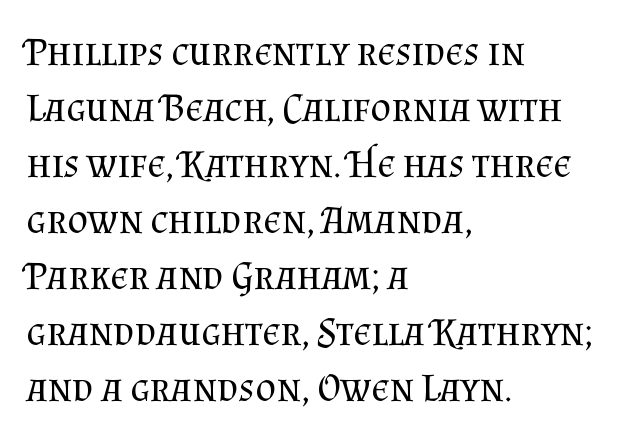
Characters remain perfectly vertical along every line. Unbolded letterforms with no extra heft. Underline: absent. Note: serifs present on the glyphs.
